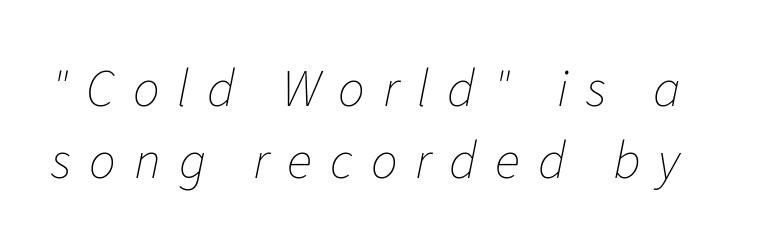
A quiet, ordinary-to-light weight characterises the typeface. Quick note: interline space is typical. The rendering uses natural spacing where letterforms have individual widths. The face used here has a pronounced slope to its letters.
